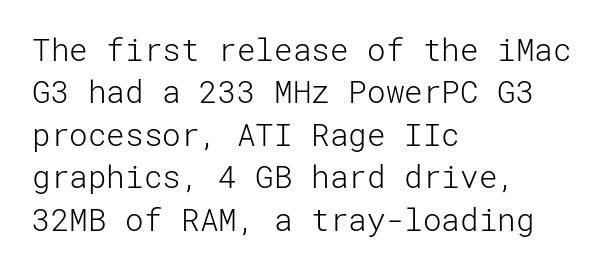
Q: Is the text bold? A: No.
Q: Is the text italic (slanted)? A: No, it is upright.
Q: Is the typeface a serif or a sans-serif typeface? A: Sans-serif.
Q: Is the text underlined? A: No.
Q: How is the paragraph aligned? A: Left-aligned.
Q: Is the spacing between letters normal or unusually wide? A: Normal.
Q: Is the spacing between lines tight, normal or loose? A: Normal.
Q: Width (condensed, normal, or wide)? A: Normal.
Q: Stroke contrast? A: Low.
Q: x-height? A: Medium.
